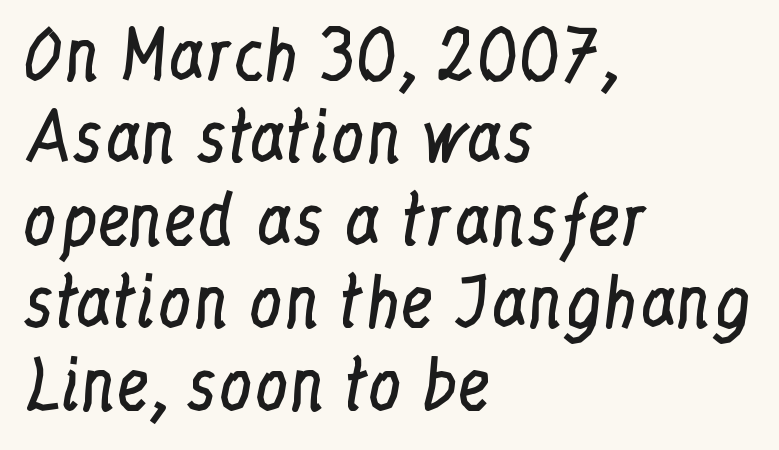
Q: Is the text bold? A: No.
Q: Is the text italic (slanted)? A: Yes.
Q: Is the typeface a serif or a sans-serif typeface? A: Serif.
Q: Is the text underlined? A: No.
Q: How is the paragraph aligned? A: Left-aligned.
Q: Is the spacing between letters normal or unusually wide? A: Normal.
Q: Width (condensed, normal, or wide)? A: Condensed.
Q: Stroke contrast? A: Low.
Q: x-height? A: Medium.
Q: Monospaced? A: No.
